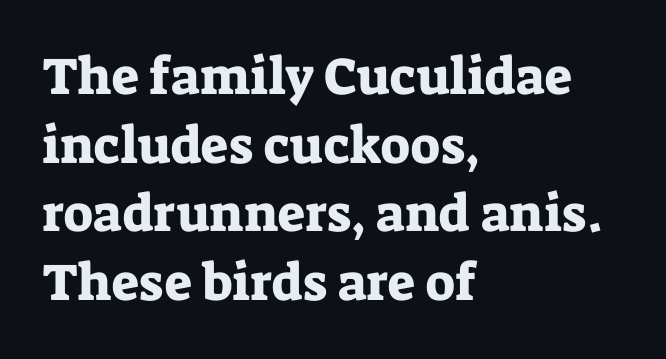
The image shows 52 px serif type, upright; set left-aligned, normal line spacing (1.32x), normal letter spacing, not underlined; low stroke contrast and a medium x-height.
